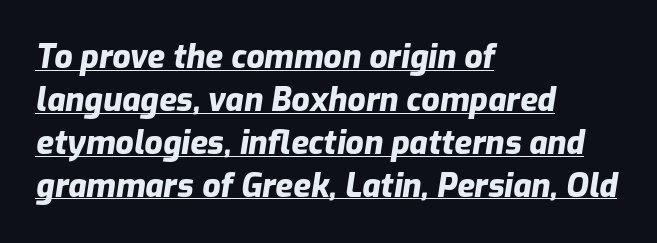
{"italic": "yes", "lean": "right", "slant_degrees": 9, "bold": "yes", "weight": "heavy", "width": "normal", "stroke_contrast": "low", "x_height": "medium", "monospaced": "no", "underline": "yes", "align": "left", "line_spacing": "normal", "line_spacing_ratio": 1.34, "letter_spacing": "normal", "letter_spacing_em": 0.0, "glyph_px": 32}
